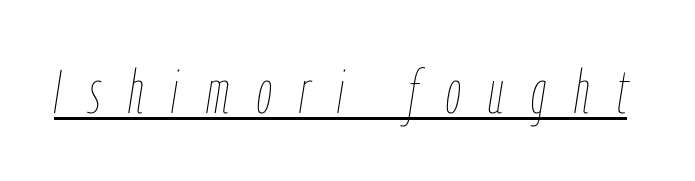
Tall strokes in this sample are angled rather than plumb. Heft: none added — not bold. Is this a fixed-width face? No — the glyphs have proportional, varying widths. The rendering inserts visible extra space after every character.
